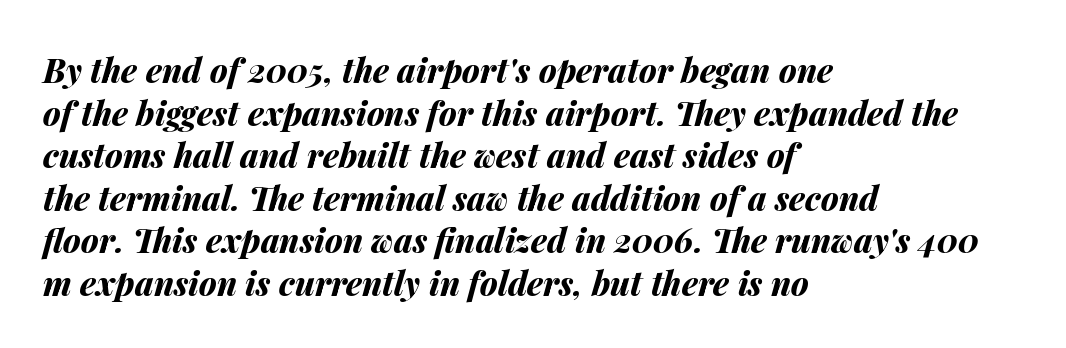
The image shows 33 px bold type, italic (leaning right); set left-aligned, normal line spacing (1.29x), normal letter spacing, not underlined; medium stroke contrast and a medium x-height.
